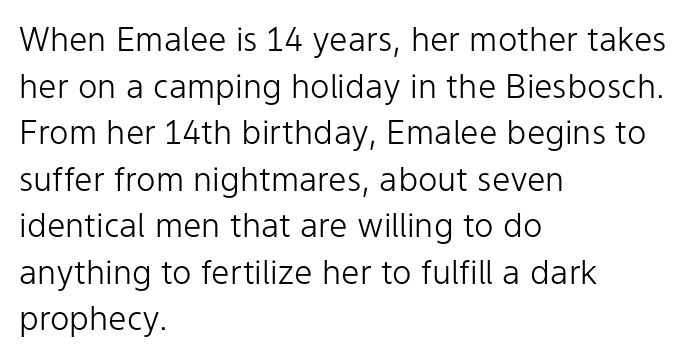
Q: Is the text bold? A: No.
Q: Is the text italic (slanted)? A: No, it is upright.
Q: Is the typeface a serif or a sans-serif typeface? A: Sans-serif.
Q: Is the text underlined? A: No.
Q: How is the paragraph aligned? A: Left-aligned.
Q: Is the spacing between letters normal or unusually wide? A: Normal.
Q: Is the spacing between lines tight, normal or loose? A: Normal.
Q: Width (condensed, normal, or wide)? A: Normal.
Q: Stroke contrast? A: Low.
Q: x-height? A: Medium.
Q: Monospaced? A: No.
